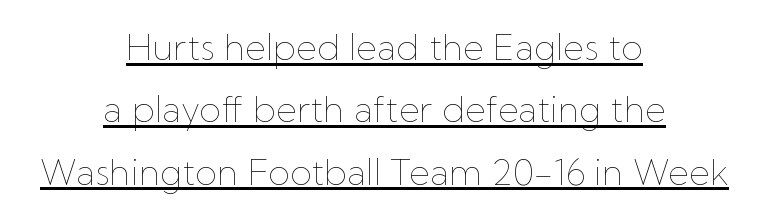
Q: Is the text bold? A: No.
Q: Is the text italic (slanted)? A: No, it is upright.
Q: Is the text underlined? A: Yes.
Q: How is the paragraph aligned? A: Centered.
Q: Is the spacing between letters normal or unusually wide? A: Normal.
Q: Width (condensed, normal, or wide)? A: Normal.
Q: Stroke contrast? A: Low.
Q: x-height? A: Medium.
Q: Monospaced? A: No.
